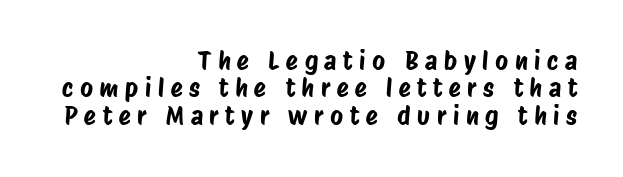
The passage shown has open, widely tracked lettering throughout. Clear beneath every line of the passage. A student would call this right alignment; a typographer would say flush right, rag left. Leading: reduced.
